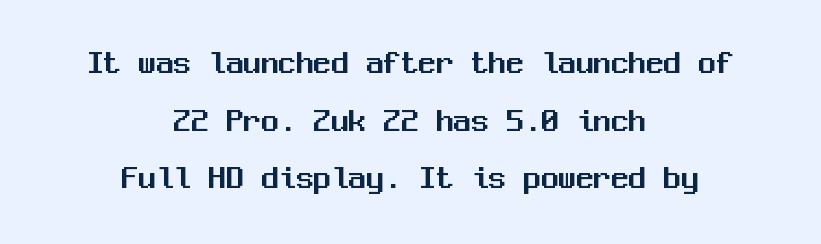
Q: Is the text italic (slanted)? A: No, it is upright.
Q: Is the typeface a serif or a sans-serif typeface? A: Sans-serif.
Q: Is the text underlined? A: No.
Q: How is the paragraph aligned? A: Centered.
Q: Is the spacing between letters normal or unusually wide? A: Normal.
Q: Is the spacing between lines tight, normal or loose? A: Normal.
Q: Width (condensed, normal, or wide)? A: Normal.
Q: Stroke contrast? A: Medium.
Q: x-height? A: Medium.
Q: Monospaced? A: Yes.
